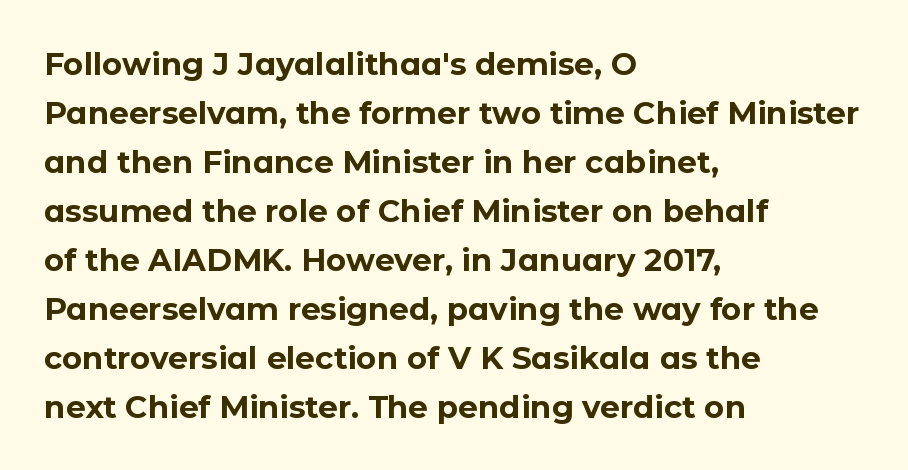
The image shows 31 px bold sans-serif type, upright; set left-aligned, normal line spacing (1.58x), normal letter spacing, not underlined; low stroke contrast and a medium x-height.
